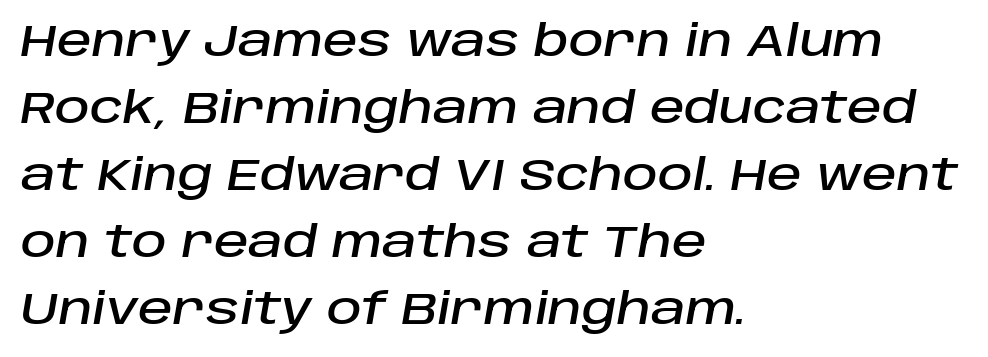
Left-aligned paragraph, ragged on the right. Note the varied advance widths — an 'i' is clearly narrower than an 'm'. The leading is moderate, giving the passage an even texture. When letters slant like this, we call the style italic. The tracking reads as untouched default to a designer's eye.
